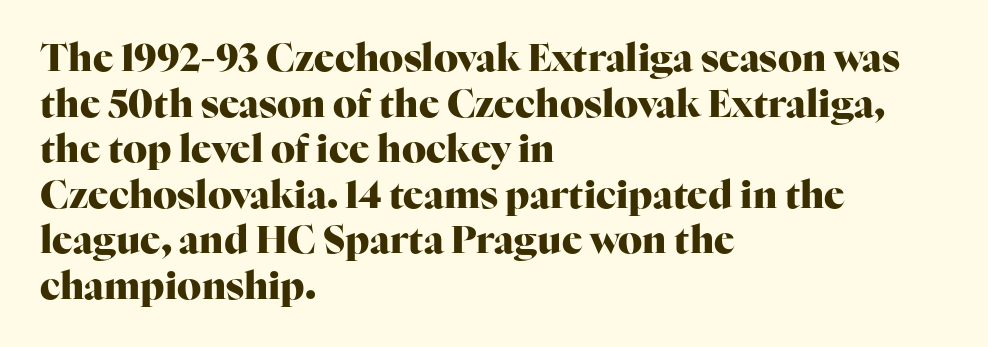
{"serif": "yes", "italic": "no", "bold": "yes", "weight": "heavy", "width": "normal", "stroke_contrast": "high", "x_height": "medium", "monospaced": "no", "underline": "no", "align": "left", "line_spacing_ratio": 1.2, "letter_spacing": "normal", "letter_spacing_em": 0.0, "glyph_px": 38}
